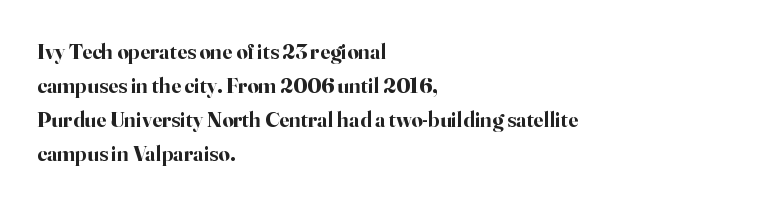
Q: Is the text bold? A: Yes.
Q: Is the text italic (slanted)? A: No, it is upright.
Q: Is the text underlined? A: No.
Q: How is the paragraph aligned? A: Left-aligned.
Q: Is the spacing between letters normal or unusually wide? A: Normal.
Q: Is the spacing between lines tight, normal or loose? A: Normal.
